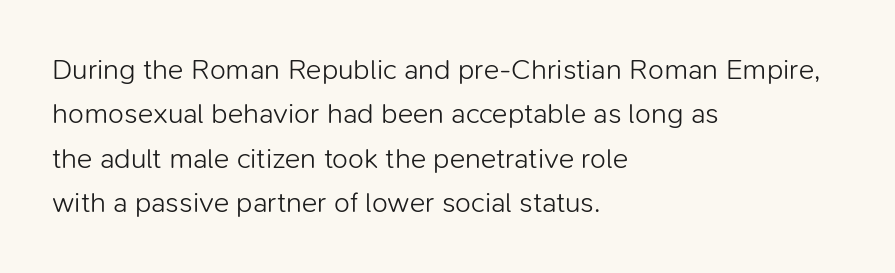
{"serif": "no", "italic": "no", "bold": "no", "weight": "light", "width": "normal", "stroke_contrast": "low", "x_height": "medium", "monospaced": "no", "underline": "no", "align": "left", "line_spacing": "normal", "line_spacing_ratio": 1.53, "letter_spacing": "normal", "letter_spacing_em": 0.0, "glyph_px": 29}
